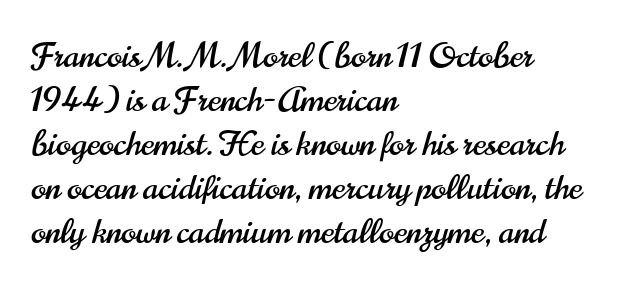
{"serif": "no", "width": "condensed", "stroke_contrast": "high", "x_height": "small", "monospaced": "no", "underline": "no", "align": "left", "line_spacing": "normal", "line_spacing_ratio": 1.26, "letter_spacing": "normal", "letter_spacing_em": 0.0, "glyph_px": 35}
